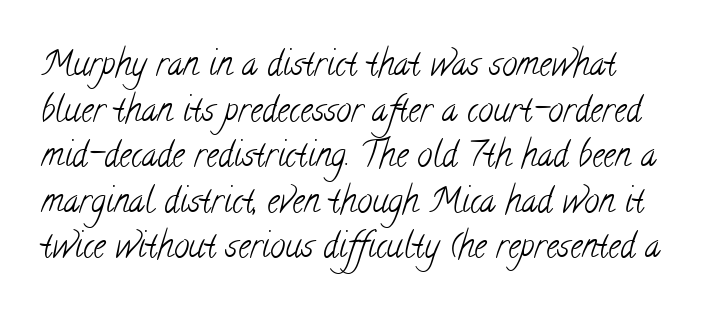
The image shows 34 px light, condensed serif type; set left-aligned, normal line spacing (1.34x), normal letter spacing, not underlined; low stroke contrast and a small x-height.
